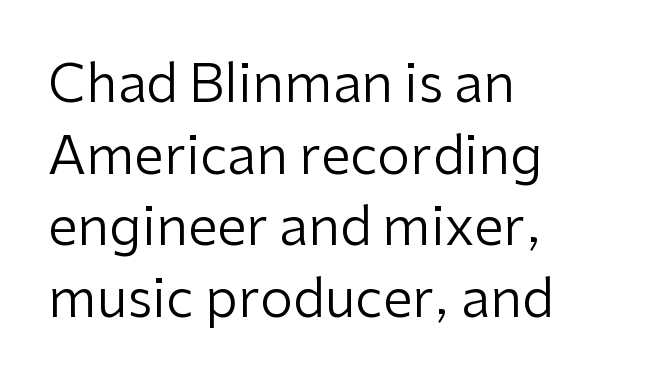
Typographically, this falls in the sans-serif category. The specimen omits any rule beneath the text block's lines. The passage shown is typed in a proportional face where columns would drift. The letters sit at their default tracking, neither squeezed nor spread.
